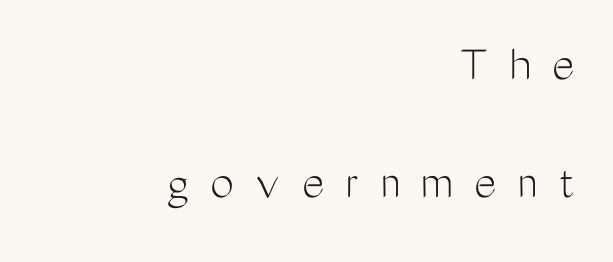
The setting favours the right margin, as signatures and pull-quotes sometimes do. Tracking value appears strongly positive — letters spread wide. On a weight scale, this lands at 450 or below. The space between consecutive lines is lavish. Are there feet on the stems? There aren't — it's a sans.
